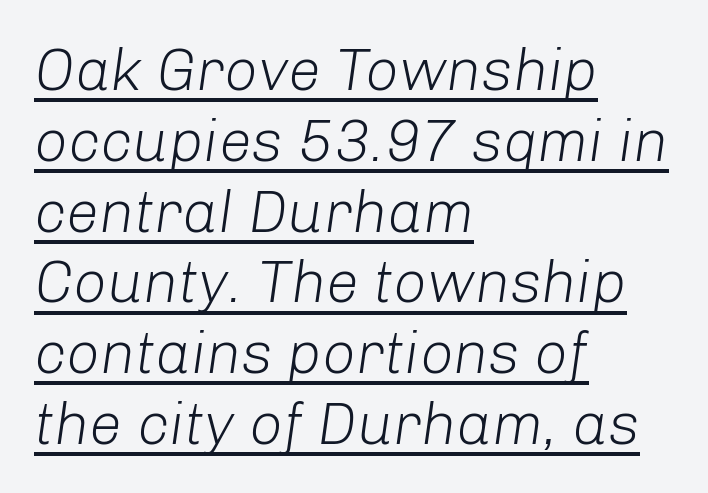
{"italic": "yes", "lean": "right", "slant_degrees": 8, "bold": "no", "weight": "light", "width": "normal", "stroke_contrast": "low", "x_height": "medium", "monospaced": "no", "underline": "yes", "align": "left", "line_spacing_ratio": 1.2, "letter_spacing": "normal", "letter_spacing_em": 0.0, "glyph_px": 59}
